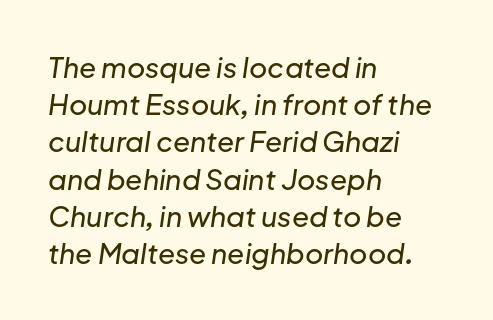
{"italic": "yes", "lean": "right", "slant_degrees": 8, "width": "normal", "stroke_contrast": "low", "x_height": "medium", "monospaced": "no", "underline": "no", "align": "left", "line_spacing": "normal", "line_spacing_ratio": 1.33, "letter_spacing": "normal", "letter_spacing_em": 0.0, "glyph_px": 28}
